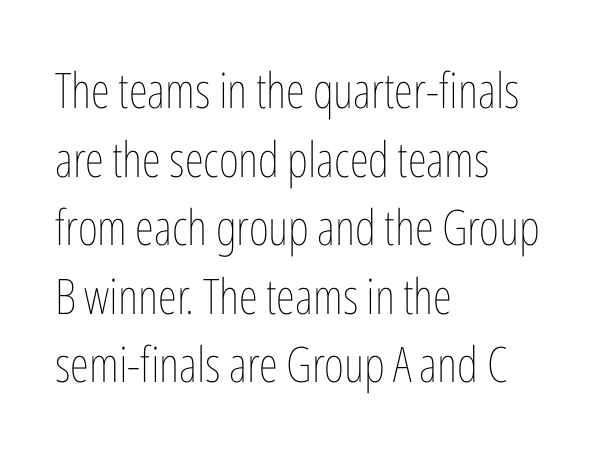
Q: Is the text bold? A: No.
Q: Is the text italic (slanted)? A: No, it is upright.
Q: Is the text underlined? A: No.
Q: How is the paragraph aligned? A: Left-aligned.
Q: Is the spacing between letters normal or unusually wide? A: Normal.
Q: Is the spacing between lines tight, normal or loose? A: Normal.
Q: Width (condensed, normal, or wide)? A: Condensed.
Q: Stroke contrast? A: Low.
Q: x-height? A: Medium.
Q: Monospaced? A: No.
